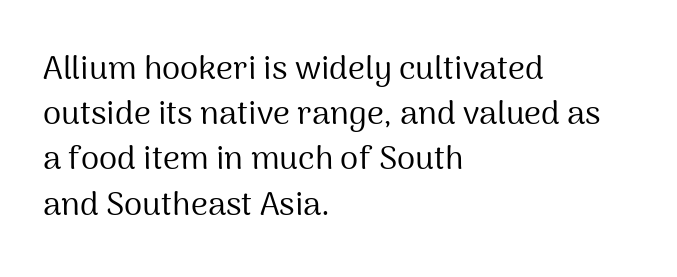
The space beneath each line is pristine and unruled. What's the leading like? Ordinary, nothing unusual. Line beginnings align vertically; line endings do not. Serifs: no, the terminals of the letterforms are clean.
